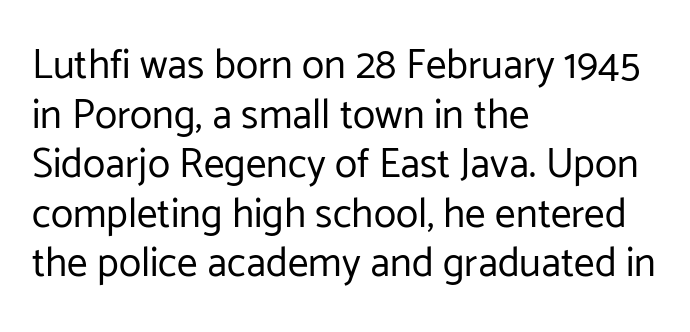
The image shows 41 px regular-weight sans-serif type, upright; set left-aligned, line spacing 1.21x, normal letter spacing, not underlined; low stroke contrast and a medium x-height.
